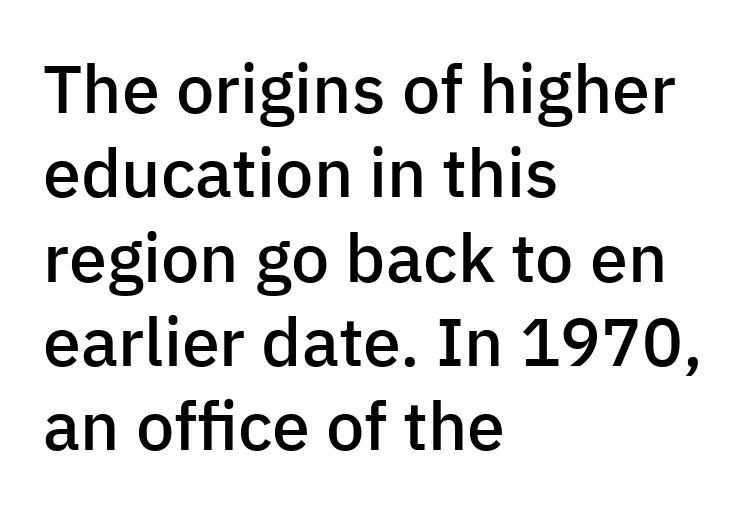
{"serif": "no", "italic": "no", "bold": "semi", "weight": "semibold", "width": "normal", "stroke_contrast": "low", "x_height": "medium", "monospaced": "no", "underline": "no", "align": "left", "line_spacing_ratio": 1.24, "letter_spacing": "normal", "letter_spacing_em": 0.0, "glyph_px": 68}
